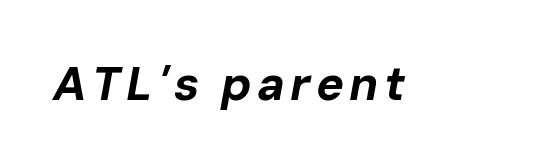
In terms of posture, this sample is oblique. The face used here is proportionally spaced, like ordinary book or web type. Every letter is thick-stroked: bold, no question. A bare baseline throughout the passage.
